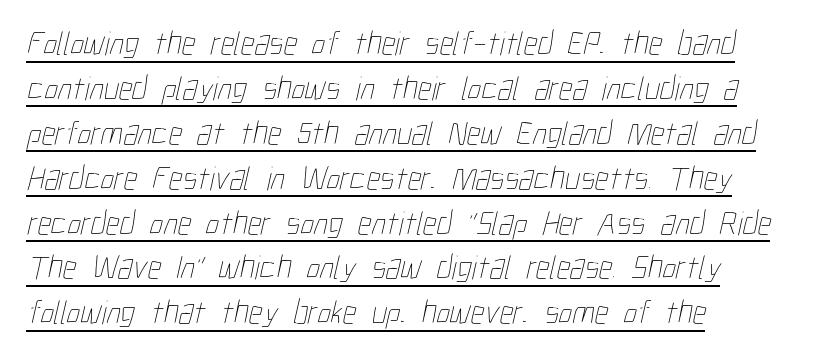
The image shows 34 px thin, condensed type; set left-aligned, normal line spacing (1.32x), normal letter spacing, underlined; low stroke contrast and a medium x-height.
